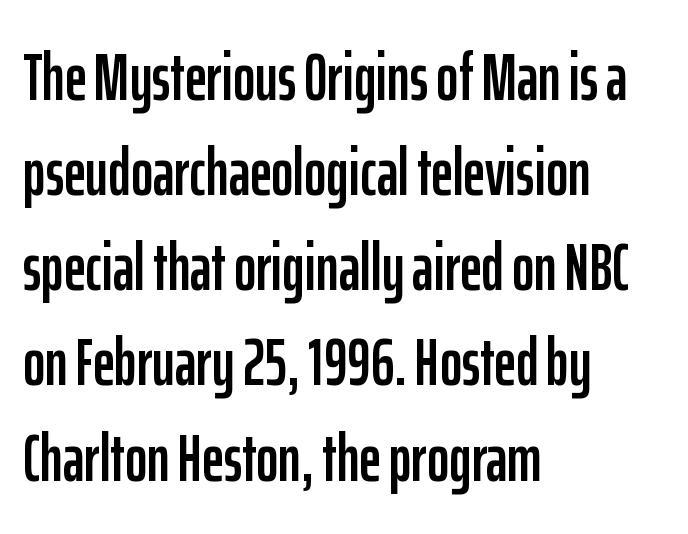
The image shows 67 px condensed sans-serif type, upright; set left-aligned, normal line spacing (1.42x), normal letter spacing, not underlined; low stroke contrast and a medium x-height.
